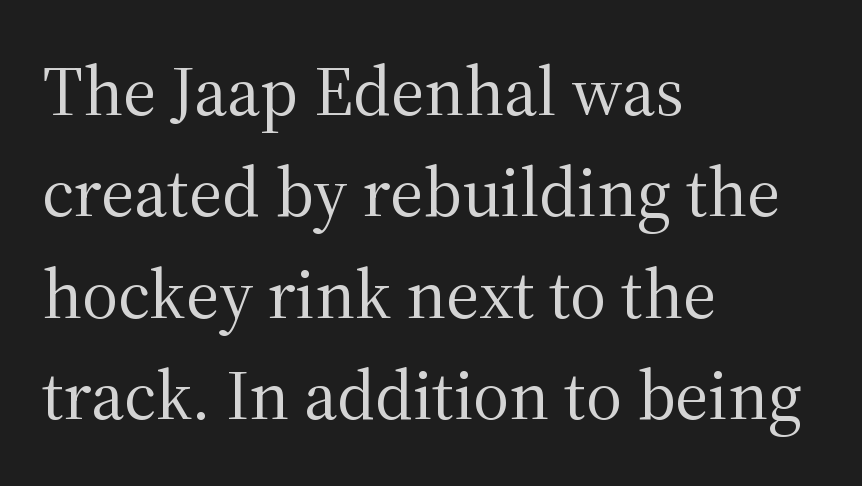
The image shows 70 px regular-weight serif type, upright; set left-aligned, normal line spacing (1.45x), normal letter spacing, not underlined; medium stroke contrast and a medium x-height.
